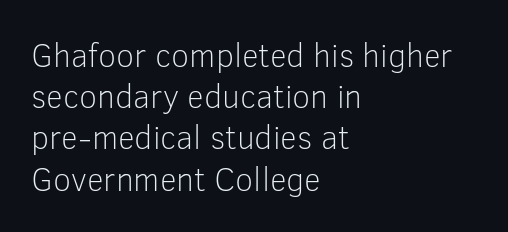
Q: Is the text bold? A: No.
Q: Is the text italic (slanted)? A: No, it is upright.
Q: Is the typeface a serif or a sans-serif typeface? A: Sans-serif.
Q: Is the text underlined? A: No.
Q: How is the paragraph aligned? A: Left-aligned.
Q: Is the spacing between letters normal or unusually wide? A: Normal.
Q: Is the spacing between lines tight, normal or loose? A: Normal.
Q: Width (condensed, normal, or wide)? A: Normal.
Q: Stroke contrast? A: Low.
Q: x-height? A: Medium.
Q: Monospaced? A: No.
